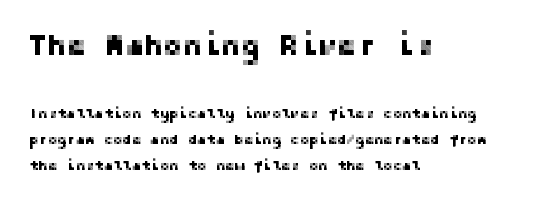
The image shows 29 px sans-serif type, upright; set left-aligned, line spacing 1.83x, normal letter spacing, not underlined; the first (top) block is 2.07x larger; low stroke contrast and a medium x-height.
